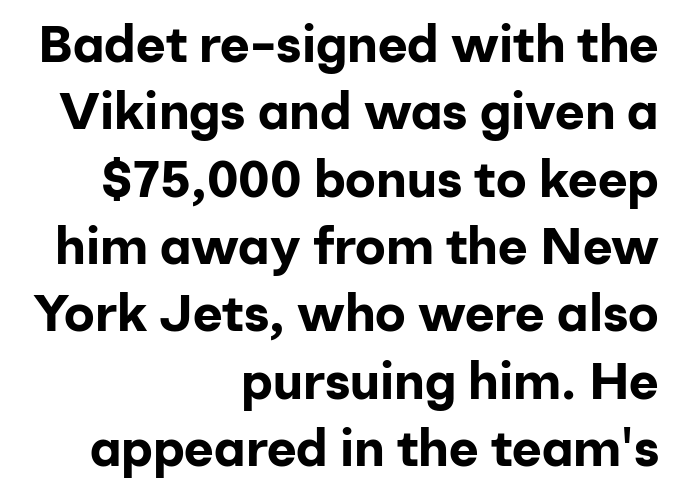
Do the characters align in a grid? No, the font is proportional. The type sits square on the baseline with zero lean. Weight check: bold — yes, fully. These lines sit exactly where default settings would place them. Line endings align vertically; line beginnings do not. Only glyphs here, with clear space below each row.
